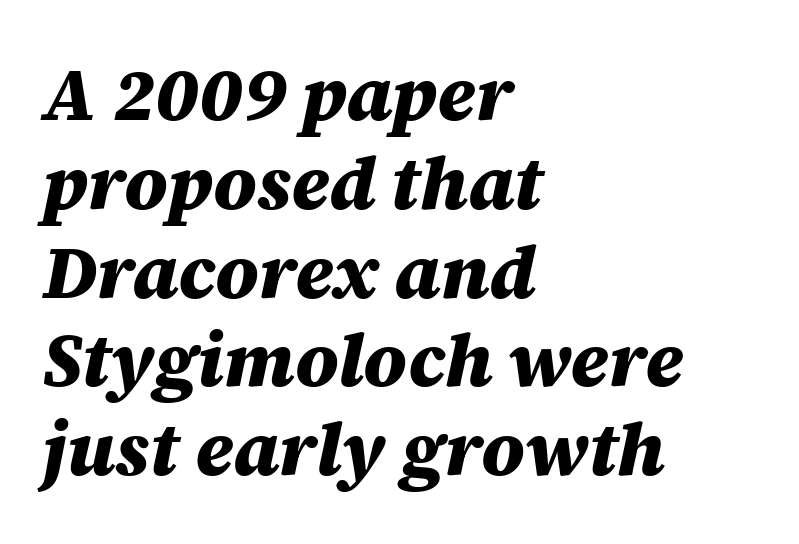
Only glyphs here, with clear space below each row. You could not count columns in this text — the font is proportionally spaced. This sample uses plain, unmodified letter spacing. Reading down the block, your eye returns to a fixed left position each line. This is heavy type, rendered in bold. The text carries the slant typical of an italic or oblique font.
